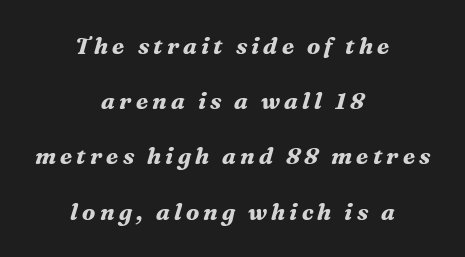
The image shows 23 px bold type, italic (leaning right); set centered, loose line spacing (2.4x), not underlined.
